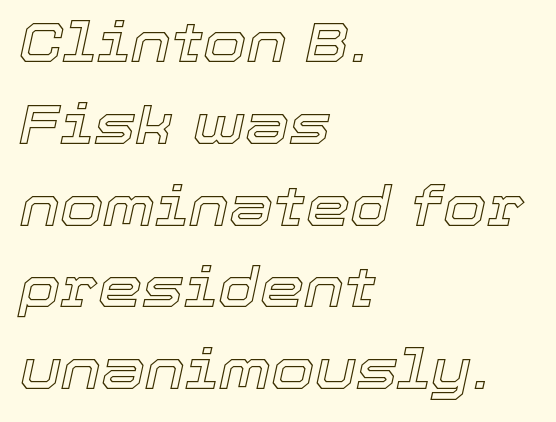
Q: Is the text italic (slanted)? A: Yes, it leans right by about 12 degrees.
Q: Is the text underlined? A: No.
Q: How is the paragraph aligned? A: Left-aligned.
Q: Is the spacing between letters normal or unusually wide? A: Normal.
Q: Is the spacing between lines tight, normal or loose? A: Normal.
Q: Width (condensed, normal, or wide)? A: Normal.
Q: x-height? A: Medium.
Q: Monospaced? A: No.
